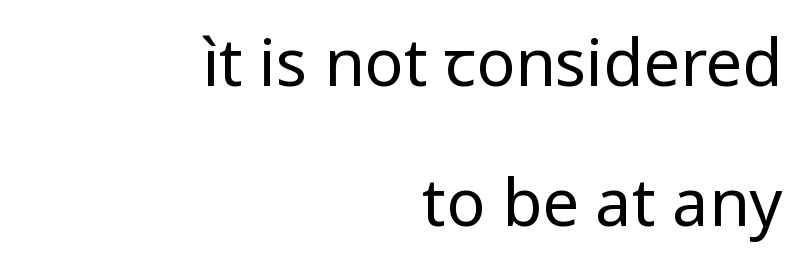
One glance says open: line gaps are wider than usual. The passage shown is typeset with a sans-serif family. The typeface has the unassuming heft of standard copy or less. The space directly below the letters is spotless. Looks like regular typesetting: each glyph gets only the width it needs.
